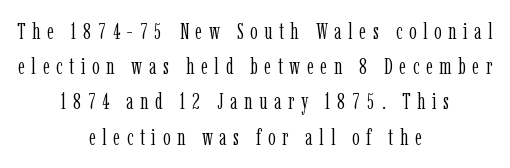
In CSS terms this would be text-align: center. Students, note that the glyphs here are deliberately spaced far apart. Regarding leading, the lines here are spaced in the standard way. The specimen reads as upright at a glance. Is this a heavy cut? Hardly; it is regular or lighter. The area under the type is left untouched.
